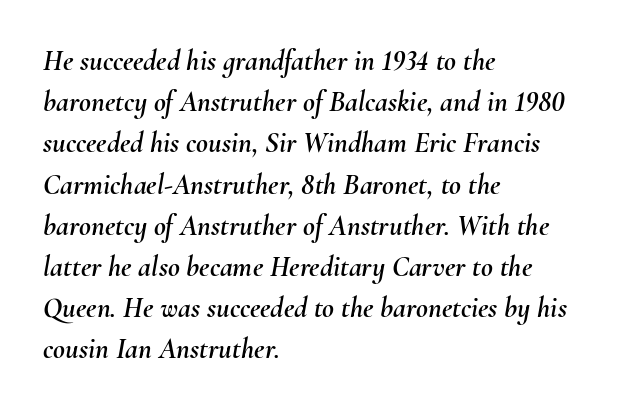
Q: Is the text italic (slanted)? A: Yes, it leans right by about 10 degrees.
Q: Is the text underlined? A: No.
Q: How is the paragraph aligned? A: Left-aligned.
Q: Is the spacing between letters normal or unusually wide? A: Normal.
Q: Is the spacing between lines tight, normal or loose? A: Normal.
Q: Width (condensed, normal, or wide)? A: Normal.
Q: Stroke contrast? A: Medium.
Q: x-height? A: Small.
Q: Monospaced? A: No.
